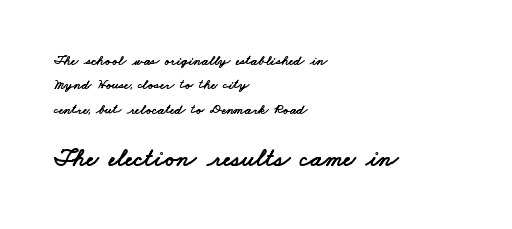
Q: Is the text underlined? A: No.
Q: How is the paragraph aligned? A: Left-aligned.
Q: Is the spacing between letters normal or unusually wide? A: Normal.
Q: Which block of text is set in a larger size, the first (top) or the second (bottom)? A: The second (bottom) one.
